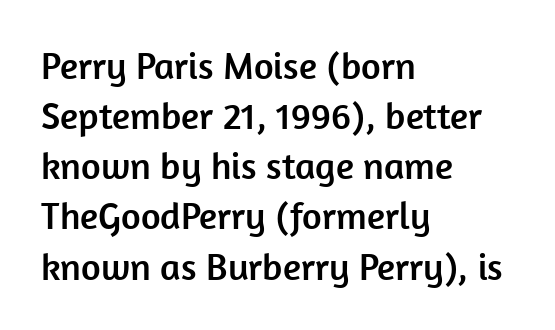
Each row of text sits above clean, open space. Does the copy run flush right? No — it runs flush left. The font family rendered here belongs to the sans-serif group. Every stem runs plumb, perpendicular to the baseline.
